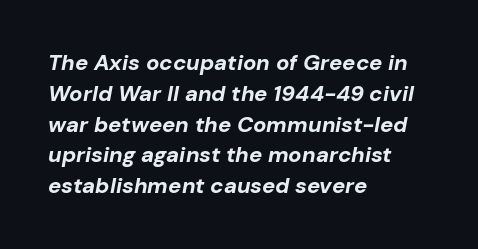
{"italic": "yes", "lean": "right", "slant_degrees": 10, "bold": "yes", "underline": "no", "align": "left", "line_spacing": "normal", "line_spacing_ratio": 1.4, "letter_spacing": "normal", "letter_spacing_em": 0.0, "glyph_px": 22}
